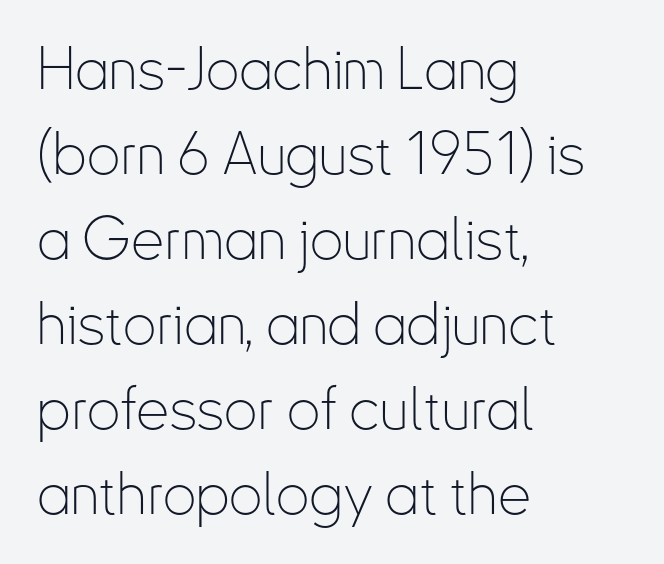
The image shows 59 px thin, condensed sans-serif type, upright; set left-aligned, normal line spacing (1.44x), normal letter spacing, not underlined; low stroke contrast and a small x-height.
